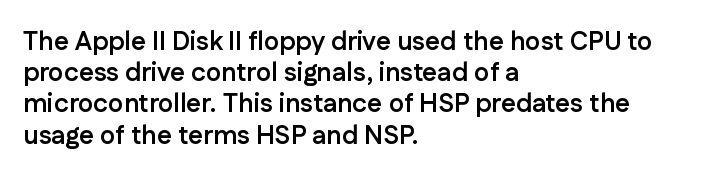
Q: Is the text bold? A: Yes.
Q: Is the text italic (slanted)? A: No, it is upright.
Q: Is the text underlined? A: No.
Q: How is the paragraph aligned? A: Left-aligned.
Q: Is the spacing between letters normal or unusually wide? A: Normal.
